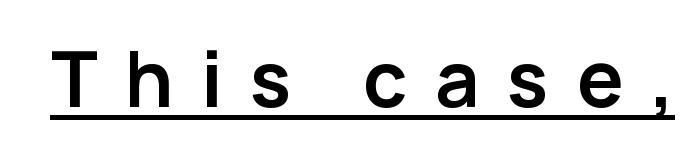
{"serif": "no", "italic": "no", "bold": "yes", "weight": "semibold", "width": "normal", "stroke_contrast": "low", "x_height": "medium", "monospaced": "no", "underline": "yes", "letter_spacing": "wide", "letter_spacing_em": 0.36, "glyph_px": 77}
